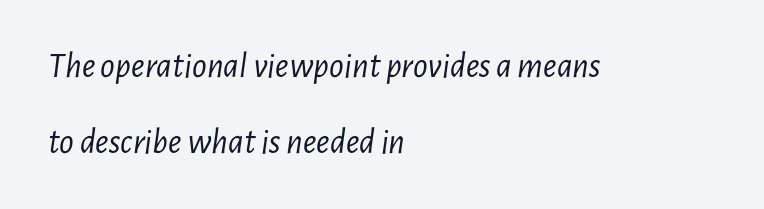
{"italic": "yes", "lean": "right", "slant_degrees": 7, "bold": "no", "weight": "light", "width": "condensed", "stroke_contrast": "low", "x_height": "medium", "monospaced": "no", "underline": "no", "align": "left", "line_spacing": "loose", "line_spacing_ratio": 2.1, "letter_spacing": "normal", "letter_spacing_em": 0.0, "glyph_px": 36}
